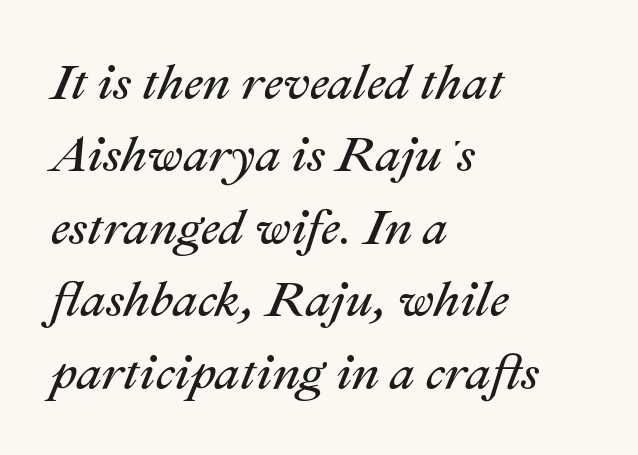
Q: Is the text bold? A: No.
Q: Is the text italic (slanted)? A: Yes, it leans right by about 22 degrees.
Q: Is the text underlined? A: No.
Q: How is the paragraph aligned? A: Left-aligned.
Q: Is the spacing between letters normal or unusually wide? A: Normal.
Q: Is the spacing between lines tight, normal or loose? A: Normal.
Q: Width (condensed, normal, or wide)? A: Normal.
Q: Stroke contrast? A: Medium.
Q: x-height? A: Medium.
Q: Monospaced? A: No.
